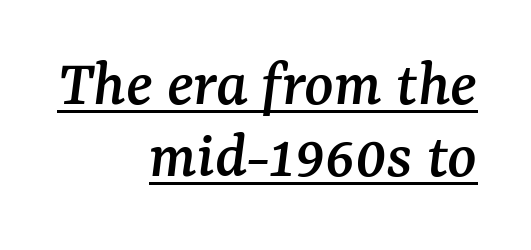
The face used here appears with an underline applied. Each word holds together tightly as a unit, with standard inter-letter gaps. This is oblique type, the kind used for emphasis or titles. These lines huddle together more closely than default settings would place them. A student would call this right alignment; a typographer would say flush right, rag left.
